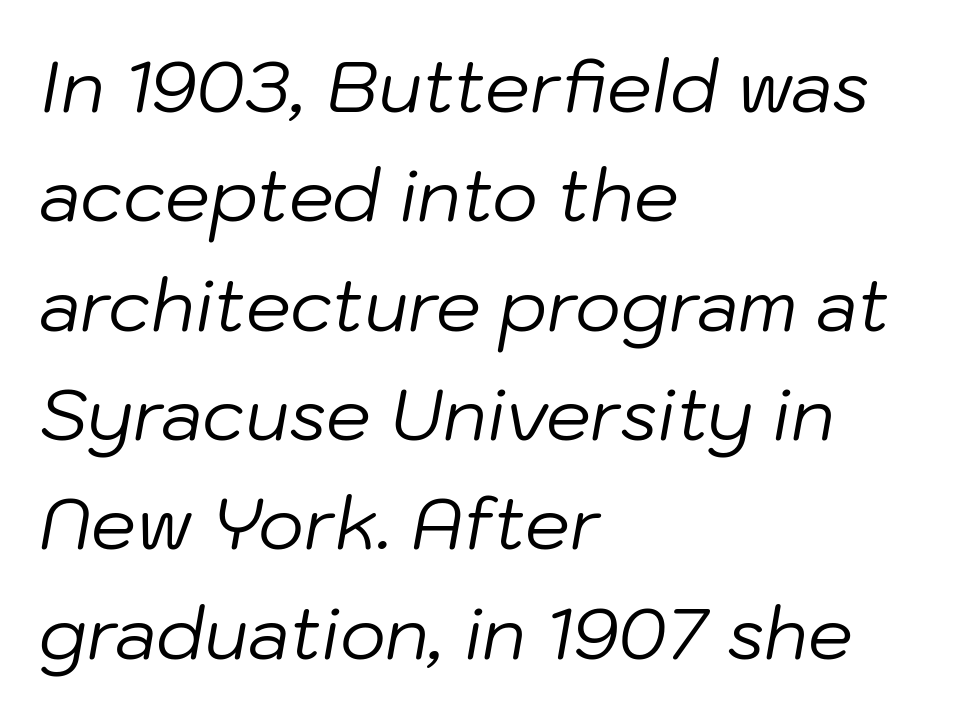
{"italic": "yes", "lean": "right", "slant_degrees": 10, "bold": "no", "weight": "regular", "width": "normal", "stroke_contrast": "low", "x_height": "medium", "monospaced": "no", "underline": "no", "align": "left", "line_spacing": "normal", "line_spacing_ratio": 1.54, "letter_spacing": "normal", "letter_spacing_em": 0.0, "glyph_px": 71}
